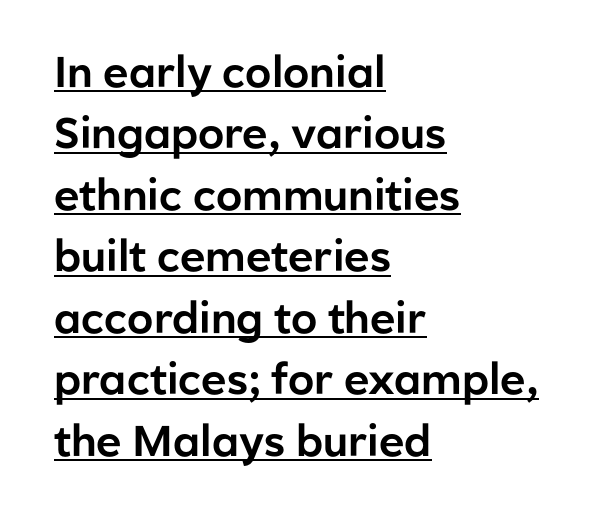
The image shows 43 px sans-serif type, upright; set left-aligned, normal line spacing (1.43x), normal letter spacing, underlined; low stroke contrast and a medium x-height.
